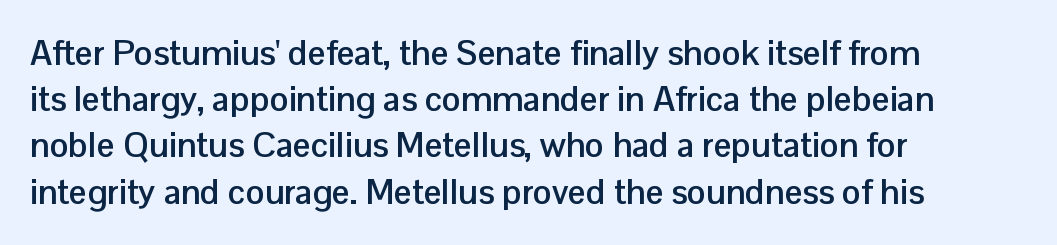
{"serif": "no", "italic": "no", "bold": "yes", "weight": "semibold", "width": "normal", "stroke_contrast": "low", "x_height": "medium", "monospaced": "no", "underline": "no", "align": "left", "line_spacing": "normal", "line_spacing_ratio": 1.32, "letter_spacing": "normal", "letter_spacing_em": 0.0, "glyph_px": 35}
